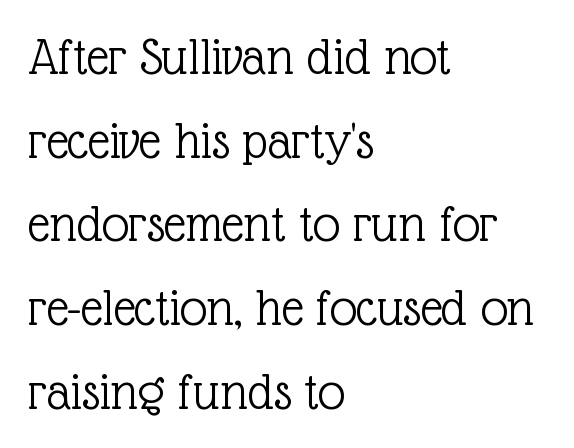
The image shows 54 px light serif type, upright; set left-aligned, normal line spacing (1.55x), normal letter spacing, not underlined; a medium x-height.
